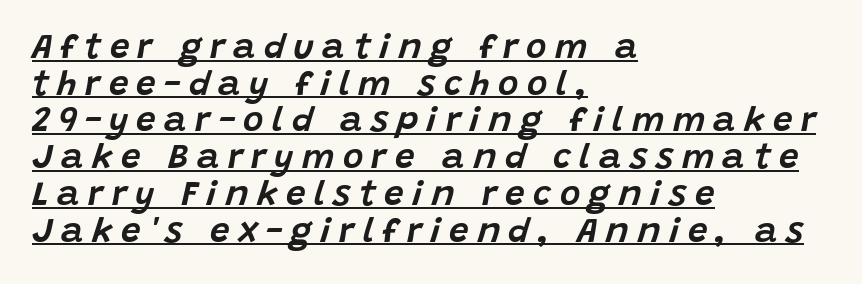
This sample has the flowing, uneven cadence of proportional lettering. This is underlined copy, the kind a proofreader might mark for attention. Is the type slanted? Yes — the strokes lean at a clear angle. A classic flush-left, rag-right setting is used for this passage. Does extra space separate the letters? Yes, quite a lot of it.
